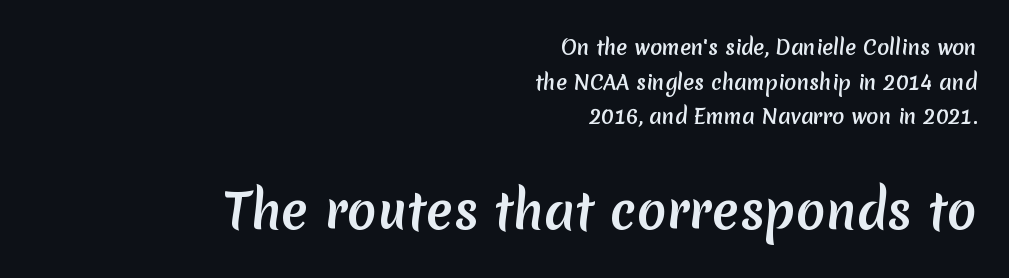
The image shows 49 px sans-serif type; set right-aligned, line spacing 1.73x, normal letter spacing, not underlined; the second (bottom) block is 2.45x larger; medium stroke contrast and a medium x-height.
